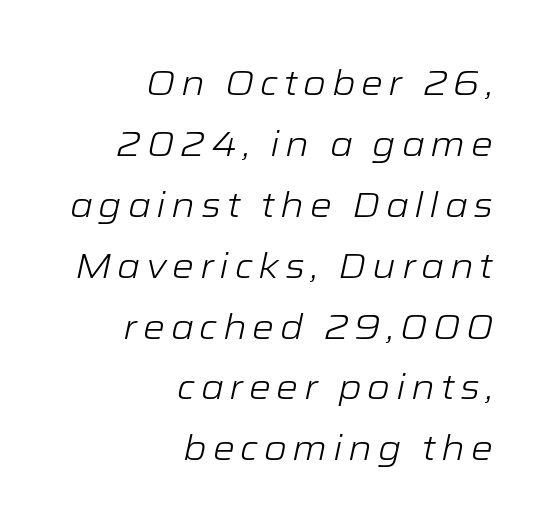
{"italic": "yes", "lean": "right", "slant_degrees": 12, "bold": "no", "weight": "light", "width": "wide", "stroke_contrast": "low", "x_height": "medium", "monospaced": "no", "underline": "no", "align": "right", "line_spacing_ratio": 1.74, "glyph_px": 35}
